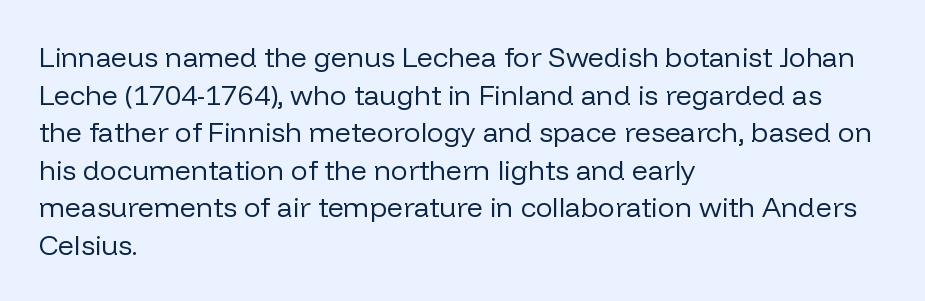
Q: Is the text bold? A: No.
Q: Is the text italic (slanted)? A: No, it is upright.
Q: Is the typeface a serif or a sans-serif typeface? A: Sans-serif.
Q: Is the text underlined? A: No.
Q: How is the paragraph aligned? A: Left-aligned.
Q: Is the spacing between letters normal or unusually wide? A: Normal.
Q: Is the spacing between lines tight, normal or loose? A: Normal.
Q: Width (condensed, normal, or wide)? A: Normal.
Q: Stroke contrast? A: Low.
Q: x-height? A: Medium.
Q: Monospaced? A: No.
